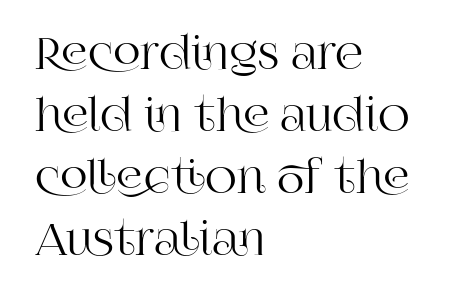
{"serif": "yes", "italic": "no", "width": "normal", "stroke_contrast": "high", "x_height": "large", "monospaced": "no", "underline": "no", "align": "left", "line_spacing": "normal", "line_spacing_ratio": 1.41, "letter_spacing": "normal", "letter_spacing_em": 0.0, "glyph_px": 44}
